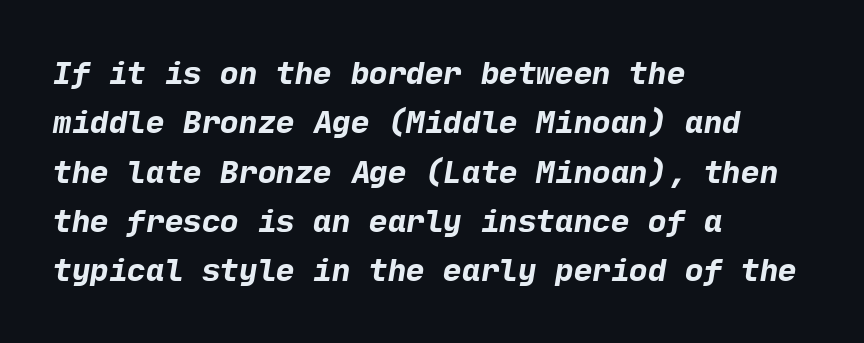
Q: Is the text bold? A: Yes.
Q: Is the typeface a serif or a sans-serif typeface? A: Sans-serif.
Q: Is the text underlined? A: No.
Q: How is the paragraph aligned? A: Left-aligned.
Q: Is the spacing between letters normal or unusually wide? A: Normal.
Q: Is the spacing between lines tight, normal or loose? A: Normal.
Q: Width (condensed, normal, or wide)? A: Normal.
Q: Stroke contrast? A: Low.
Q: x-height? A: Medium.
